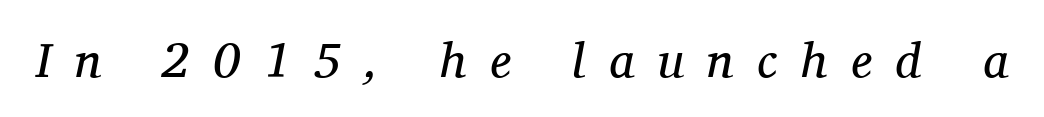
Q: Is the text bold? A: No.
Q: Is the text italic (slanted)? A: Yes, it leans right by about 11 degrees.
Q: Is the typeface a serif or a sans-serif typeface? A: Serif.
Q: Is the text underlined? A: No.
Q: Is the spacing between letters normal or unusually wide? A: Unusually wide.
Q: Width (condensed, normal, or wide)? A: Normal.
Q: Stroke contrast? A: Medium.
Q: x-height? A: Medium.
Q: Monospaced? A: No.
